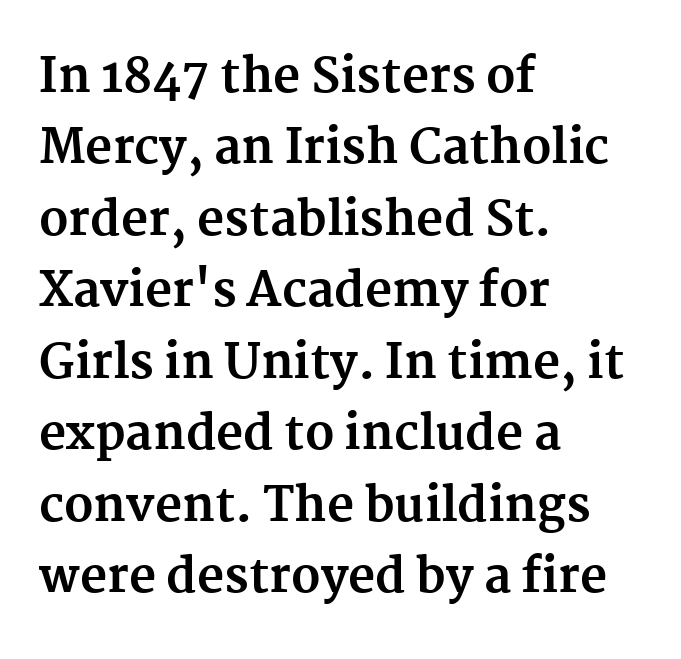
The image shows 47 px bold serif type, upright; set left-aligned, normal line spacing (1.52x), normal letter spacing, not underlined; medium stroke contrast and a medium x-height.
